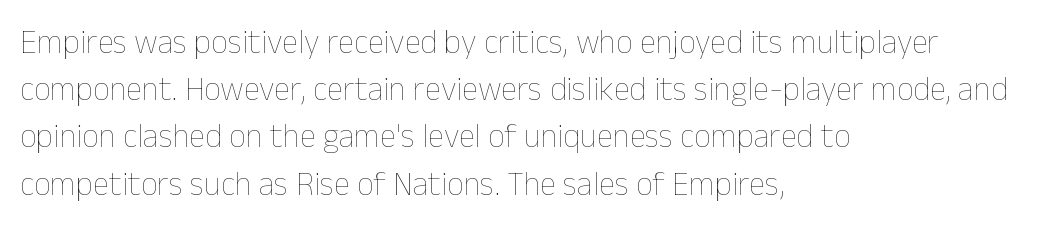
The image shows 33 px thin type, upright; set left-aligned, normal line spacing (1.43x), normal letter spacing, not underlined; low stroke contrast and a medium x-height.
